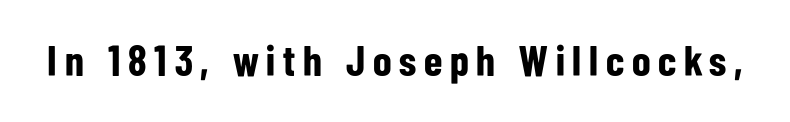
The image shows 43 px bold, condensed sans-serif type, upright; set not underlined; low stroke contrast and a medium x-height.
